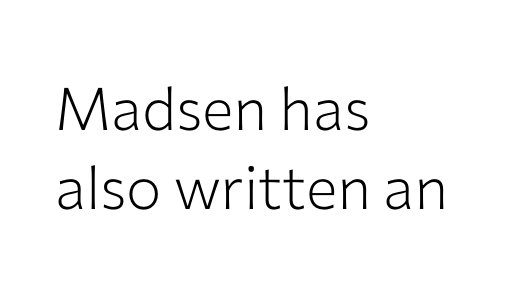
Q: Is the text bold? A: No.
Q: Is the text italic (slanted)? A: No, it is upright.
Q: Is the typeface a serif or a sans-serif typeface? A: Sans-serif.
Q: Is the text underlined? A: No.
Q: How is the paragraph aligned? A: Left-aligned.
Q: Is the spacing between letters normal or unusually wide? A: Normal.
Q: Is the spacing between lines tight, normal or loose? A: Normal.
Q: Width (condensed, normal, or wide)? A: Normal.
Q: Stroke contrast? A: Low.
Q: x-height? A: Medium.
Q: Monospaced? A: No.
